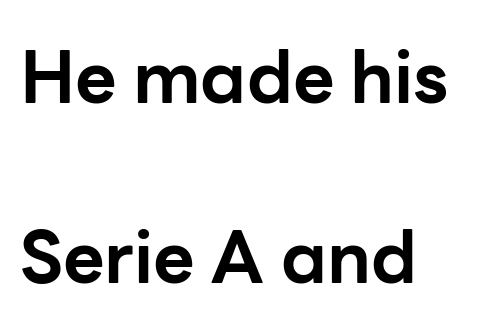
{"serif": "no", "italic": "no", "bold": "yes", "weight": "bold", "width": "normal", "stroke_contrast": "low", "x_height": "medium", "monospaced": "no", "underline": "no", "align": "left", "line_spacing": "loose", "line_spacing_ratio": 2.5, "letter_spacing": "normal", "letter_spacing_em": 0.0, "glyph_px": 72}
